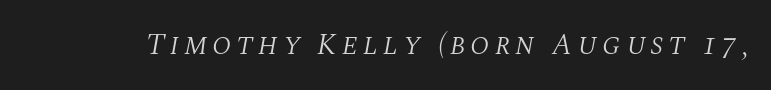
The image shows 30 px light serif type, italic (leaning right); set not underlined; medium stroke contrast and a large x-height.
